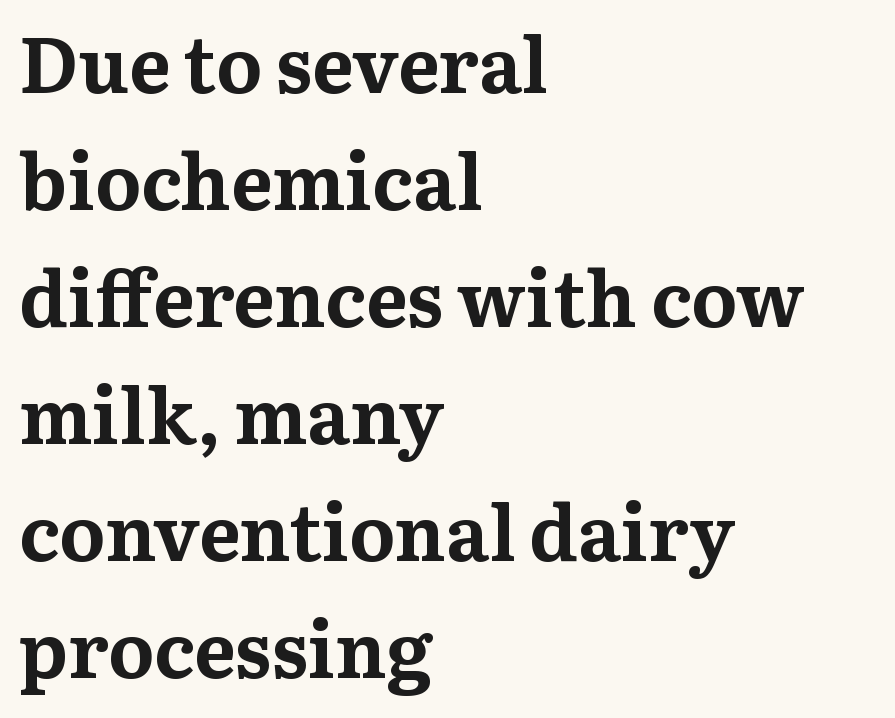
Words appear dense and cohesive because spacing is normal. The words here are not underlined. Alignment: flush left. The letters stand upright; this is a roman face. Regular leading. Each letter keeps its own natural width here, so spacing adapts to shape.
